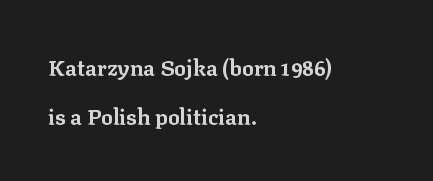
The horizontal fit of the characters is conventional and even. Layout note: lines flush left. Baseline-to-baseline distance is far greater than the letter height. You'd pick this weight for a headline — it's a proper bold.
